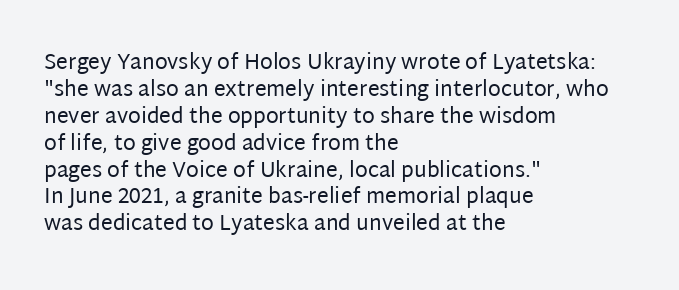
These lines keep a tight, regular rhythm from letter to letter. The rows are spaced the way most documents space them. Nothing heavy about these letters — not bold at all. A roman cut, with each character standing at attention. Check under the words: just untouched page. All the whitespace from short lines collects on the right.
